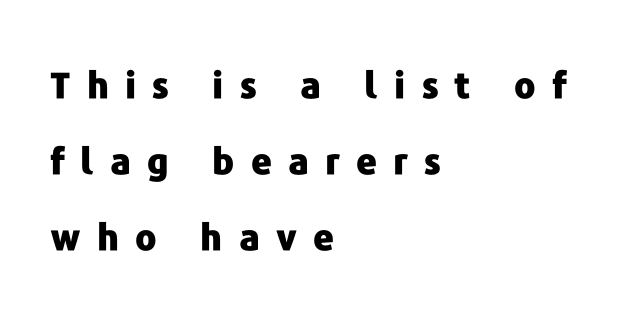
Q: Is the text bold? A: Yes.
Q: Is the text italic (slanted)? A: No, it is upright.
Q: Is the typeface a serif or a sans-serif typeface? A: Sans-serif.
Q: Is the text underlined? A: No.
Q: How is the paragraph aligned? A: Left-aligned.
Q: Is the spacing between letters normal or unusually wide? A: Unusually wide.
Q: Is the spacing between lines tight, normal or loose? A: Loose.
Q: Width (condensed, normal, or wide)? A: Normal.
Q: Stroke contrast? A: Low.
Q: x-height? A: Medium.
Q: Monospaced? A: No.
